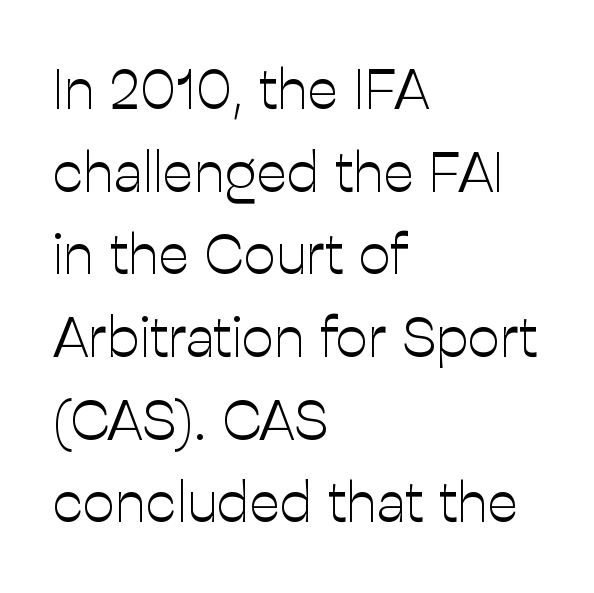
Q: Is the text bold? A: No.
Q: Is the text italic (slanted)? A: No, it is upright.
Q: Is the typeface a serif or a sans-serif typeface? A: Sans-serif.
Q: Is the text underlined? A: No.
Q: How is the paragraph aligned? A: Left-aligned.
Q: Is the spacing between letters normal or unusually wide? A: Normal.
Q: Is the spacing between lines tight, normal or loose? A: Normal.
Q: Width (condensed, normal, or wide)? A: Normal.
Q: Stroke contrast? A: Low.
Q: x-height? A: Medium.
Q: Monospaced? A: No.
